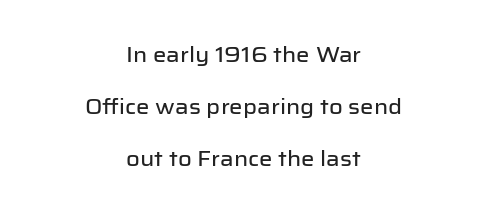
Inter-character spacing is left at the font's built-in metrics. The specimen reads as upright at a glance. One glance says open: line gaps are wider than usual. This rendering features lettering with no underline.
